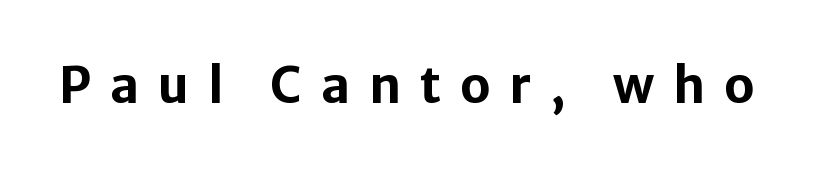
{"serif": "no", "italic": "no", "bold": "yes", "weight": "bold", "width": "normal", "stroke_contrast": "low", "x_height": "medium", "monospaced": "no", "underline": "no", "letter_spacing": "wide", "letter_spacing_em": 0.39, "glyph_px": 49}
